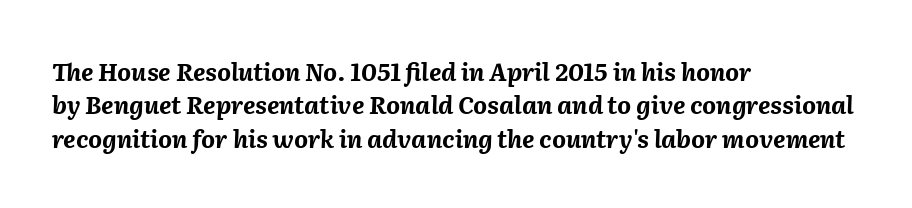
This sample uses an oblique cut, with every glyph tilted off the vertical. Just letters on the line, the space beneath them empty. This sample uses plain, unmodified letter spacing. Layout note: lines flush left. How would I describe the line gaps? Plain and ordinary. These words are printed bold, with thick strokes throughout.
